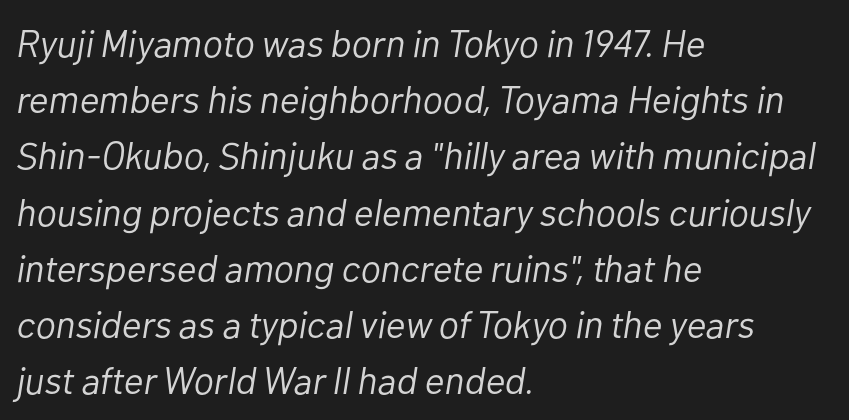
{"italic": "yes", "lean": "right", "slant_degrees": 10, "bold": "no", "weight": "light", "width": "normal", "stroke_contrast": "low", "x_height": "medium", "monospaced": "no", "underline": "no", "align": "left", "line_spacing": "normal", "line_spacing_ratio": 1.48, "letter_spacing": "normal", "letter_spacing_em": 0.0, "glyph_px": 38}
